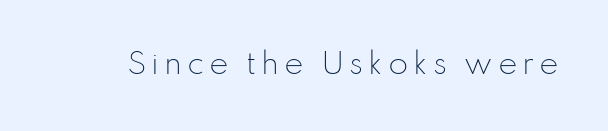
The image shows 29 px light sans-serif type, upright; set not underlined; low stroke contrast and a small x-height.
